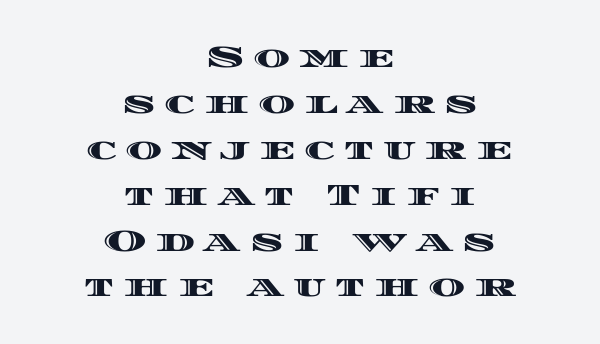
The image shows 31 px wide type, upright; set centered, normal line spacing (1.48x), unusually wide letter spacing (+0.3 em), not underlined; a large x-height.
